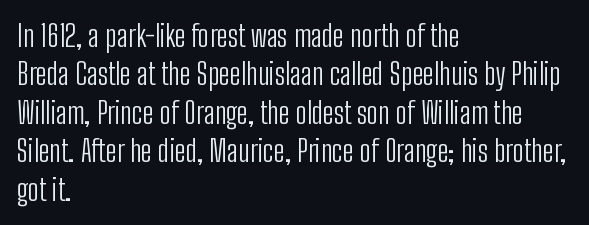
Q: Is the text bold? A: No.
Q: Is the text italic (slanted)? A: No, it is upright.
Q: Is the typeface a serif or a sans-serif typeface? A: Sans-serif.
Q: Is the text underlined? A: No.
Q: How is the paragraph aligned? A: Left-aligned.
Q: Is the spacing between letters normal or unusually wide? A: Normal.
Q: Is the spacing between lines tight, normal or loose? A: Normal.
Q: Width (condensed, normal, or wide)? A: Condensed.
Q: Stroke contrast? A: Low.
Q: x-height? A: Medium.
Q: Monospaced? A: No.
